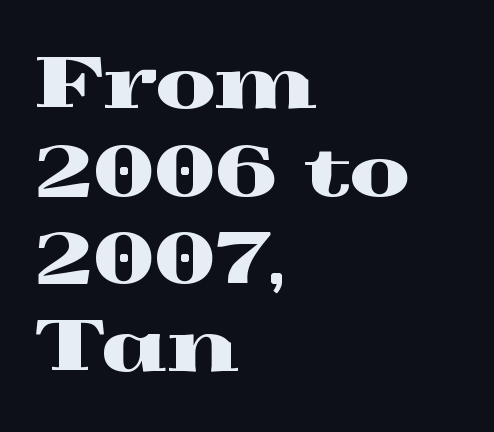
The letters advance in unequal steps, a hallmark of proportional type. This sample uses a serif face. If you drew a line through each stem, it would be perfectly vertical. Students, observe: this is what conventionally led text looks like. The text block is weighted toward the left margin, trailing off unevenly rightward.
